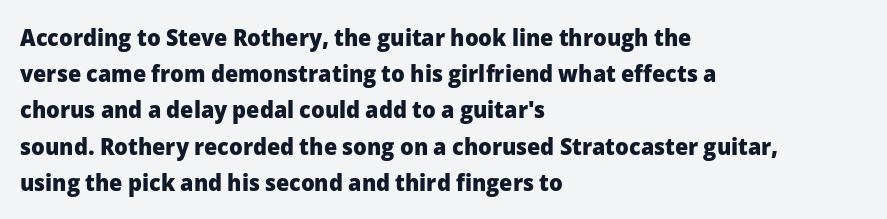
{"italic": "no", "bold": "yes", "underline": "no", "align": "left", "line_spacing": "normal", "line_spacing_ratio": 1.51, "letter_spacing": "normal", "letter_spacing_em": 0.0, "glyph_px": 24}
